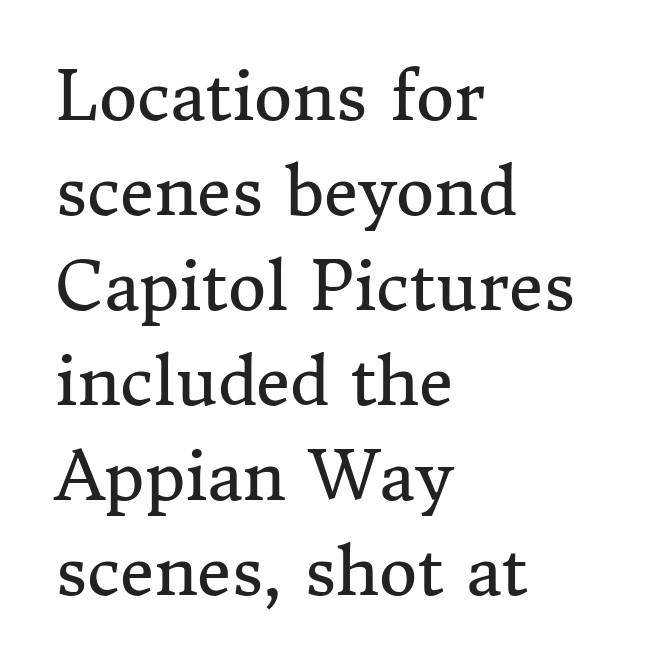
Little horizontal feet cap the strokes, marking this as serif type. The line texture is even and compact thanks to regular tracking. The lines sit at an ordinary, default distance from one another. A quiet, ordinary-to-light weight characterises the typeface.
